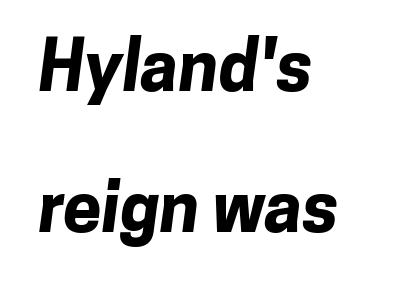
{"serif": "no", "bold": "yes", "weight": "bold", "width": "normal", "stroke_contrast": "low", "x_height": "medium", "monospaced": "no", "underline": "no", "align": "left", "line_spacing": "loose", "line_spacing_ratio": 2.05, "letter_spacing": "normal", "letter_spacing_em": 0.0, "glyph_px": 69}
